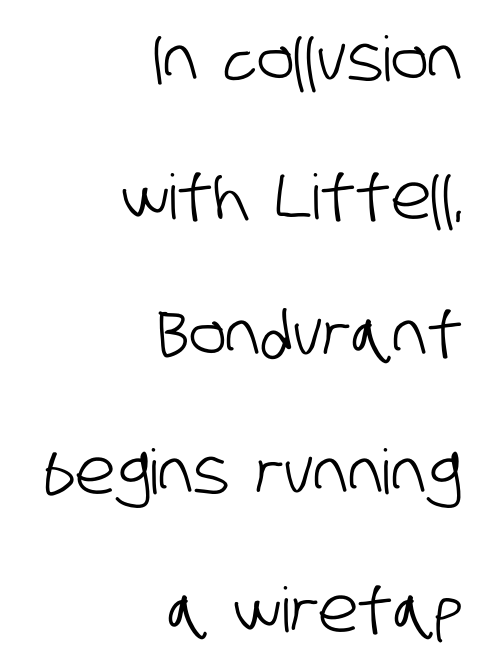
The image shows 62 px condensed sans-serif type; set right-aligned, loose line spacing (2.22x), normal letter spacing, not underlined; low stroke contrast and a large x-height.
